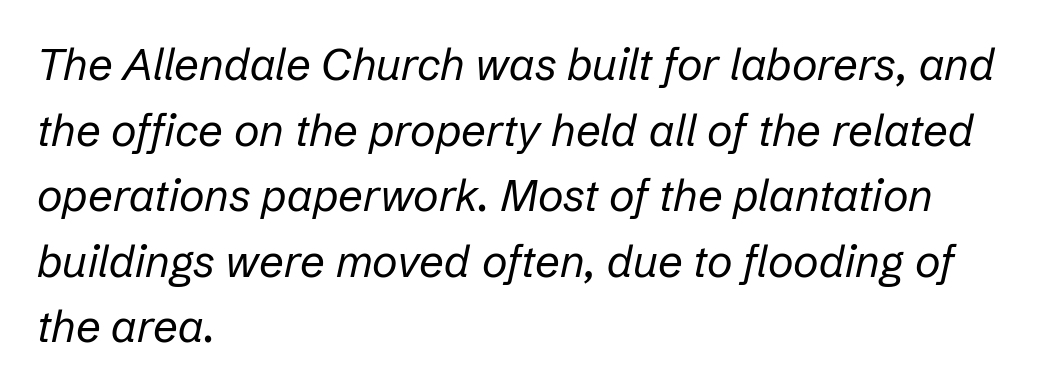
Q: Is the text bold? A: No.
Q: Is the text italic (slanted)? A: Yes, it leans right by about 12 degrees.
Q: Is the text underlined? A: No.
Q: How is the paragraph aligned? A: Left-aligned.
Q: Is the spacing between letters normal or unusually wide? A: Normal.
Q: Is the spacing between lines tight, normal or loose? A: Normal.
Q: Width (condensed, normal, or wide)? A: Normal.
Q: Stroke contrast? A: Low.
Q: x-height? A: Medium.
Q: Monospaced? A: No.
